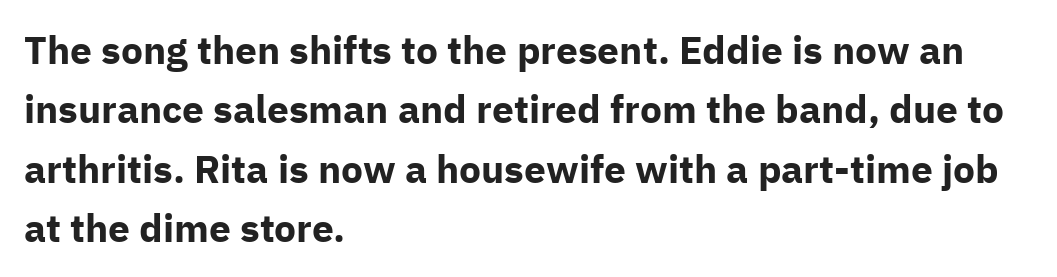
Q: Is the text bold? A: Yes.
Q: Is the text italic (slanted)? A: No, it is upright.
Q: Is the typeface a serif or a sans-serif typeface? A: Sans-serif.
Q: Is the text underlined? A: No.
Q: How is the paragraph aligned? A: Left-aligned.
Q: Is the spacing between letters normal or unusually wide? A: Normal.
Q: Is the spacing between lines tight, normal or loose? A: Normal.
Q: Width (condensed, normal, or wide)? A: Normal.
Q: Stroke contrast? A: Low.
Q: x-height? A: Medium.
Q: Monospaced? A: No.
